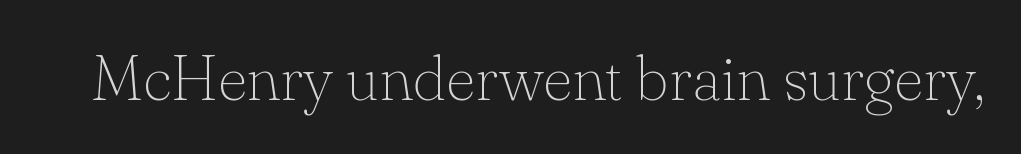
Observe the ordinary spacing: letters are neighbours, not strangers. This sample uses a serif face. The type sits square on the baseline with zero lean. Proportional: the letters do not fall into vertical columns. Descender tails drop into unmarked territory.
